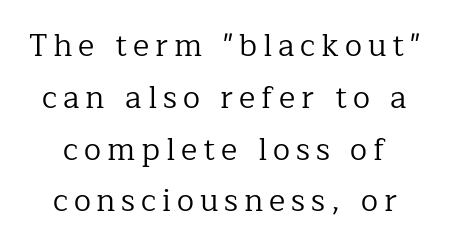
The image shows 31 px regular-weight serif type, upright; set centered, normal line spacing (1.67x), not underlined; low stroke contrast and a medium x-height.
